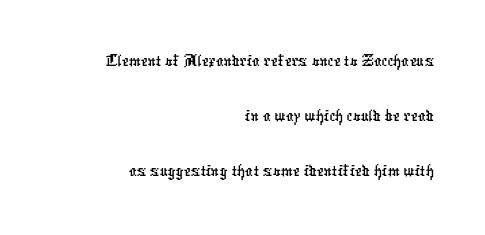
Q: Is the typeface a serif or a sans-serif typeface? A: Sans-serif.
Q: Is the text underlined? A: No.
Q: How is the paragraph aligned? A: Right-aligned.
Q: Is the spacing between letters normal or unusually wide? A: Normal.
Q: Is the spacing between lines tight, normal or loose? A: Normal.
Q: Width (condensed, normal, or wide)? A: Condensed.
Q: Stroke contrast? A: Low.
Q: x-height? A: Medium.
Q: Monospaced? A: No.
